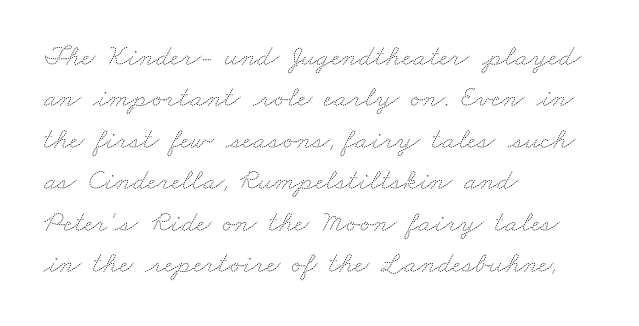
The foot of each line stays bare and open. These lines keep a tight, regular rhythm from letter to letter. Ink coverage per letter is moderate at most. Think of a printed novel: that variable character pitch is what you see here. Line starts are locked; line ends wander.
